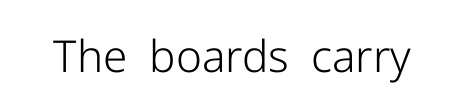
The passage shown is typed in a proportional face where columns would drift. In terms of letterform style, serifs are entirely absent. Decoration check: the copy has no underline. This is not heavy type; no bold has been used.
